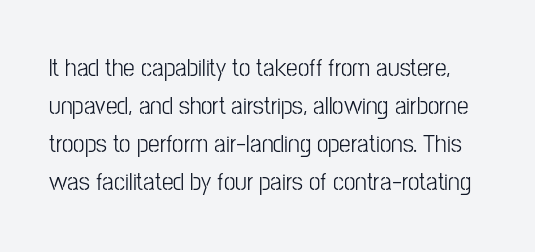
The image shows 26 px text type, upright; set normal line spacing (1.46x), normal letter spacing, not underlined.
